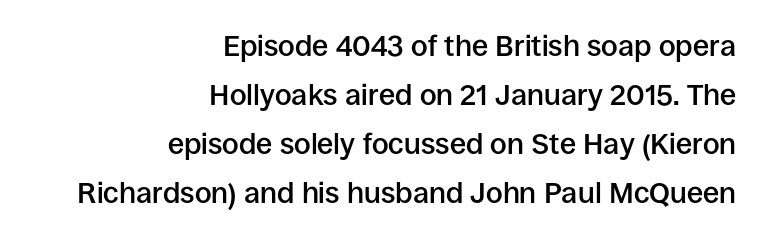
{"serif": "no", "italic": "no", "bold": "semi", "weight": "semibold", "width": "normal", "stroke_contrast": "low", "x_height": "large", "monospaced": "no", "underline": "no", "align": "right", "line_spacing": "normal", "line_spacing_ratio": 1.69, "letter_spacing": "normal", "letter_spacing_em": 0.0, "glyph_px": 29}
